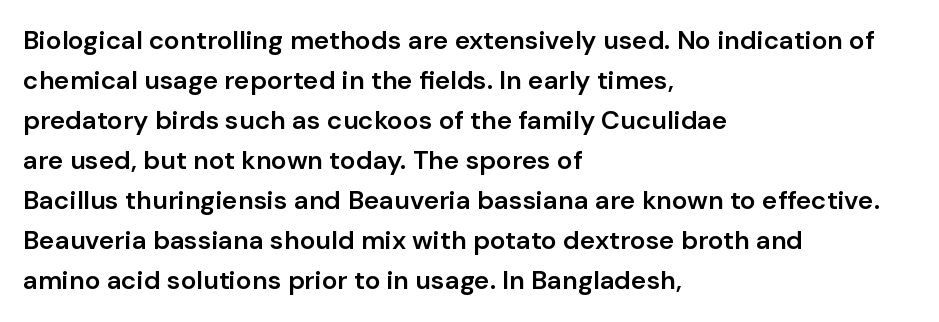
The image shows 26 px text type, upright; set left-aligned, normal line spacing (1.54x), normal letter spacing, not underlined.
